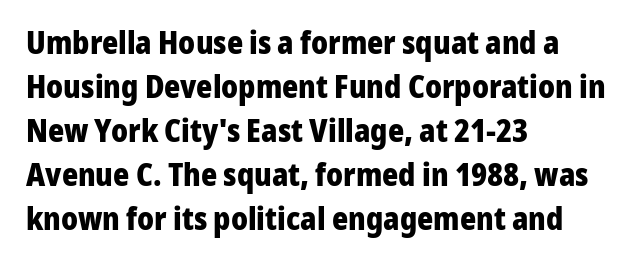
Bold? Absolutely — the strokes are thick and heavy. It's the straight-up-and-down kind of type. The letters carry no serifs — their stems end cleanly without finishing strokes. Honestly, the row spacing looks completely unremarkable. Looks like regular typesetting: each glyph gets only the width it needs.
